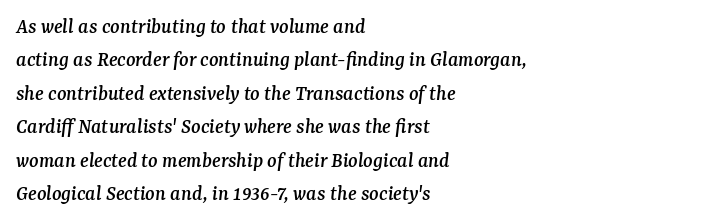
The image shows 22 px text type, italic (leaning right); set left-aligned, normal line spacing (1.52x), normal letter spacing, not underlined.
